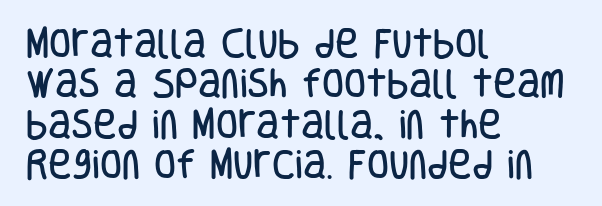
Q: Is the text italic (slanted)? A: No, it is upright.
Q: Is the typeface a serif or a sans-serif typeface? A: Sans-serif.
Q: Is the text underlined? A: No.
Q: How is the paragraph aligned? A: Left-aligned.
Q: Is the spacing between letters normal or unusually wide? A: Normal.
Q: Is the spacing between lines tight, normal or loose? A: Normal.
Q: Width (condensed, normal, or wide)? A: Condensed.
Q: Stroke contrast? A: Low.
Q: x-height? A: Large.
Q: Monospaced? A: No.
